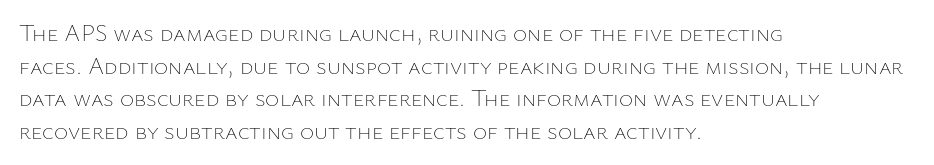
Q: Is the text bold? A: No.
Q: Is the text italic (slanted)? A: No, it is upright.
Q: Is the text underlined? A: No.
Q: How is the paragraph aligned? A: Left-aligned.
Q: Is the spacing between letters normal or unusually wide? A: Normal.
Q: Is the spacing between lines tight, normal or loose? A: Normal.
